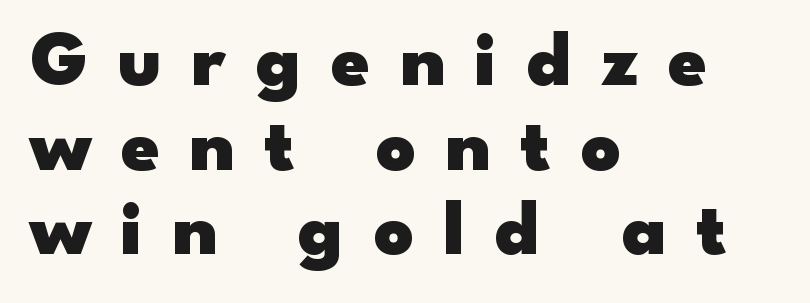
The image shows 77 px heavy, wide sans-serif type, upright; set left-aligned, tight line spacing (1.1x), unusually wide letter spacing (+0.39 em), not underlined; low stroke contrast and a small x-height.
